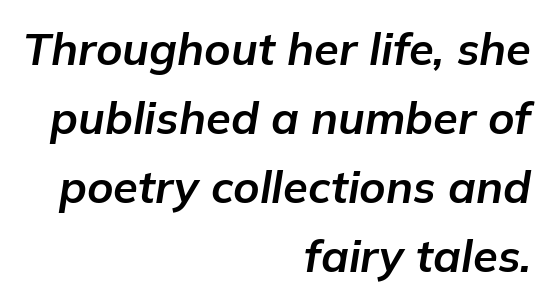
{"italic": "yes", "lean": "right", "slant_degrees": 9, "bold": "yes", "weight": "bold", "width": "normal", "stroke_contrast": "low", "x_height": "medium", "monospaced": "no", "underline": "no", "align": "right", "line_spacing": "normal", "line_spacing_ratio": 1.53, "letter_spacing": "normal", "letter_spacing_em": 0.0, "glyph_px": 45}
